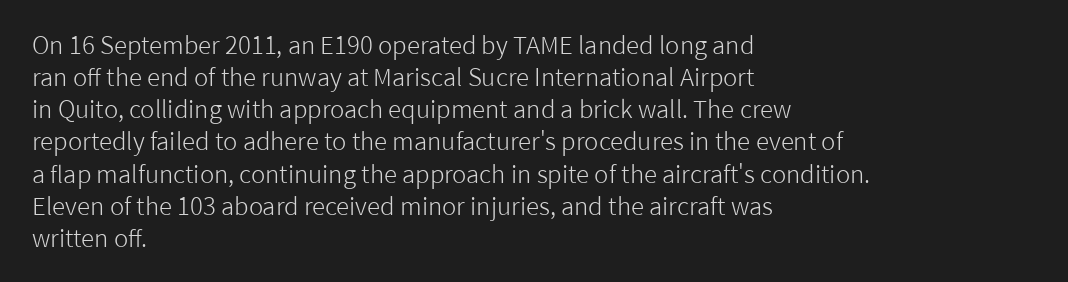
The image shows 24 px text type, upright; set left-aligned, normal line spacing (1.34x), normal letter spacing, not underlined.
